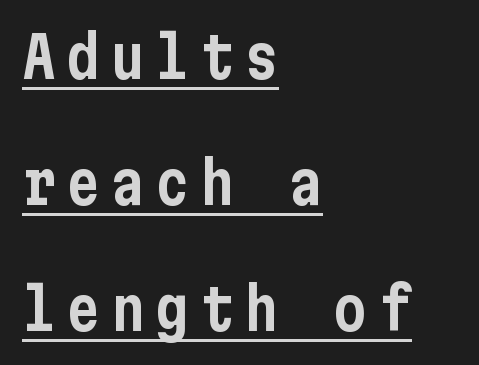
Each line starts at the same left margin while the right side varies. In terms of leading, this rendering errs on the spacious side. Is there any slant? The stems are plumb. Every word sits above its own underline. Typographically, this falls in the sans-serif category.
